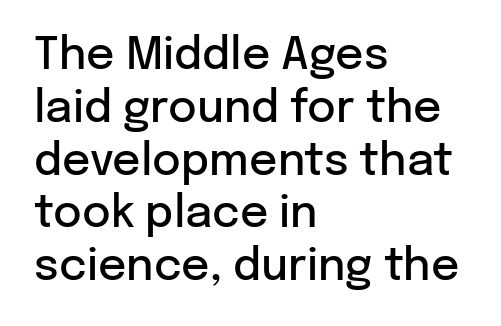
Q: Is the text bold? A: Semi-bold.
Q: Is the text italic (slanted)? A: No, it is upright.
Q: Is the typeface a serif or a sans-serif typeface? A: Sans-serif.
Q: Is the text underlined? A: No.
Q: How is the paragraph aligned? A: Left-aligned.
Q: Is the spacing between letters normal or unusually wide? A: Normal.
Q: Width (condensed, normal, or wide)? A: Normal.
Q: Stroke contrast? A: Low.
Q: x-height? A: Medium.
Q: Monospaced? A: No.
